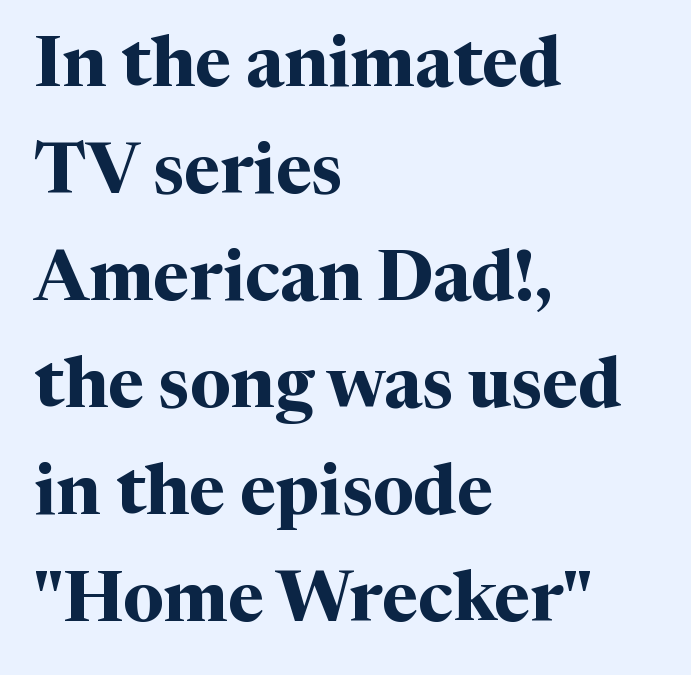
In terms of letterform style, serifs are clearly present. Here the designer chose a conventional face with non-uniform glyph widths. Rendered with straight, roman letterforms. The rendering uses a bold face; every stroke is thick and dark. Unmarked baselines from the first word to the last.
